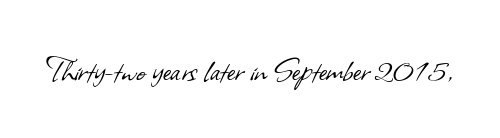
{"serif": "no", "bold": "no", "weight": "light", "width": "normal", "stroke_contrast": "low", "x_height": "small", "monospaced": "no", "underline": "no", "letter_spacing": "normal", "letter_spacing_em": 0.0, "glyph_px": 39}
